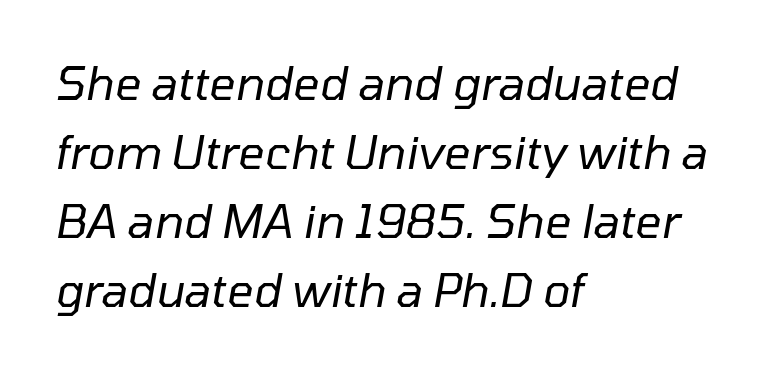
The image shows 46 px regular-weight type, italic (leaning right); set left-aligned, normal line spacing (1.5x), normal letter spacing, not underlined; low stroke contrast and a medium x-height.
